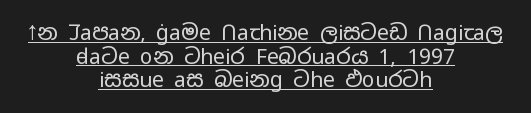
Line starts and ends both wander, symmetrically. Vertical spacing — tight. You can tell it's not italic because the verticals are truly vertical. Characters follow at the spacing the type designer built in. Nothing heavy about these letters — not bold at all.
